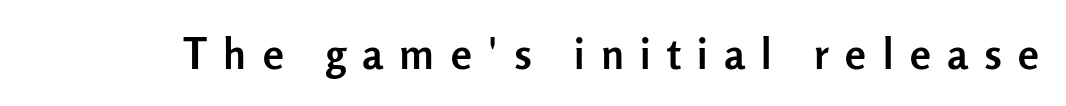
Q: Is the text bold? A: Yes.
Q: Is the text italic (slanted)? A: No, it is upright.
Q: Is the typeface a serif or a sans-serif typeface? A: Sans-serif.
Q: Is the text underlined? A: No.
Q: Is the spacing between letters normal or unusually wide? A: Unusually wide.
Q: Width (condensed, normal, or wide)? A: Normal.
Q: Stroke contrast? A: Low.
Q: x-height? A: Medium.
Q: Monospaced? A: No.
